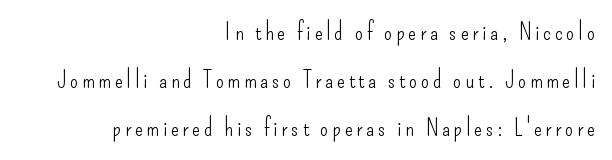
Widely set lines give the paragraph a tall, airy silhouette. Compared with a flush-left layout, this one pins lines to the opposite, right side. Every character sits straight up, as roman type does. Weight class: somewhere from thin through regular.
